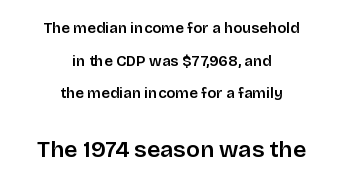
{"italic": "no", "underline": "no", "align": "center", "line_spacing": "loose", "line_spacing_ratio": 2.17, "letter_spacing": "normal", "letter_spacing_em": 0.0, "larger_block": "second", "size_ratio": 1.53, "glyph_px": 23}
